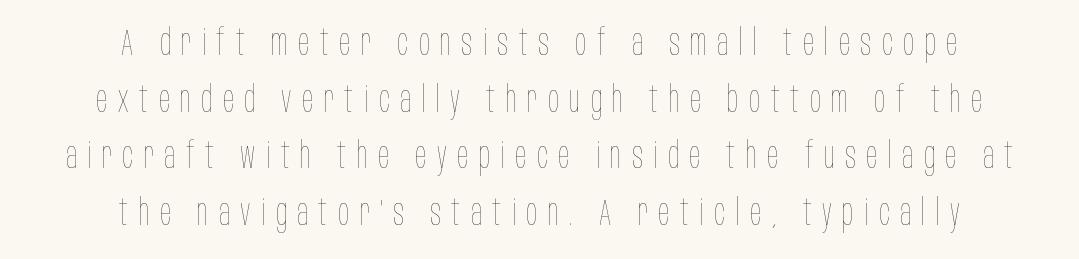
The image shows 37 px thin, condensed type, upright; set centered, normal line spacing (1.53x), unusually wide letter spacing (+0.28 em), not underlined; low stroke contrast and a large x-height.
